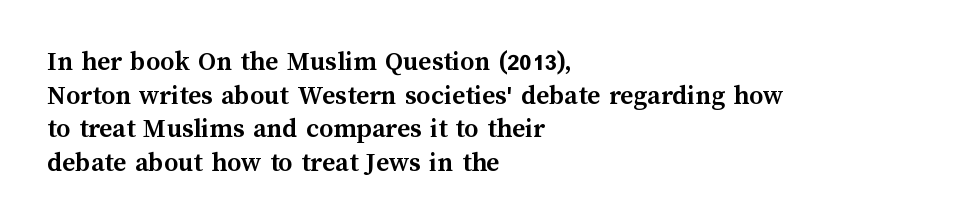
{"italic": "no", "bold": "yes", "weight": "semibold", "width": "normal", "stroke_contrast": "medium", "x_height": "medium", "monospaced": "no", "underline": "no", "align": "left", "line_spacing_ratio": 1.2, "letter_spacing": "normal", "letter_spacing_em": 0.0, "glyph_px": 28}
